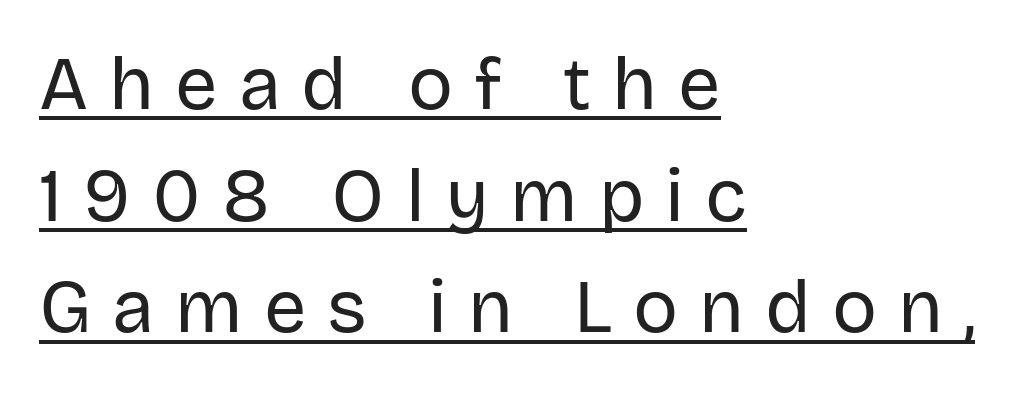
The image shows 75 px regular-weight sans-serif type, upright; set left-aligned, normal line spacing (1.49x), unusually wide letter spacing (+0.28 em), underlined; low stroke contrast and a large x-height.
